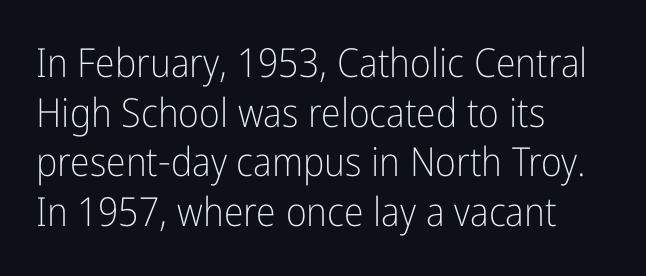
{"serif": "no", "italic": "no", "bold": "no", "weight": "light", "width": "condensed", "stroke_contrast": "low", "x_height": "medium", "monospaced": "no", "underline": "no", "align": "left", "line_spacing_ratio": 1.24, "letter_spacing": "normal", "letter_spacing_em": 0.0, "glyph_px": 40}
